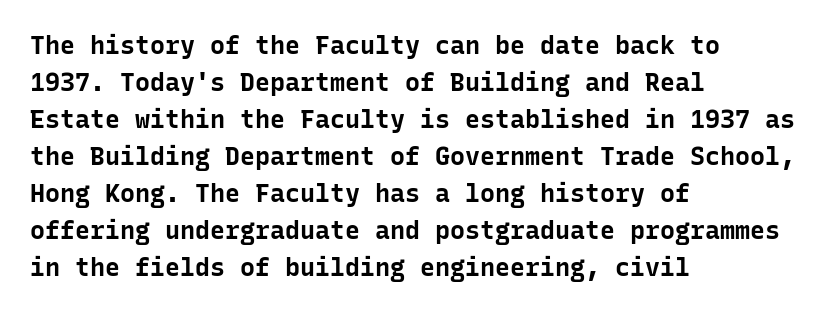
{"italic": "no", "bold": "yes", "underline": "no", "align": "left", "line_spacing": "normal", "line_spacing_ratio": 1.48, "letter_spacing": "normal", "letter_spacing_em": 0.0, "glyph_px": 25}
